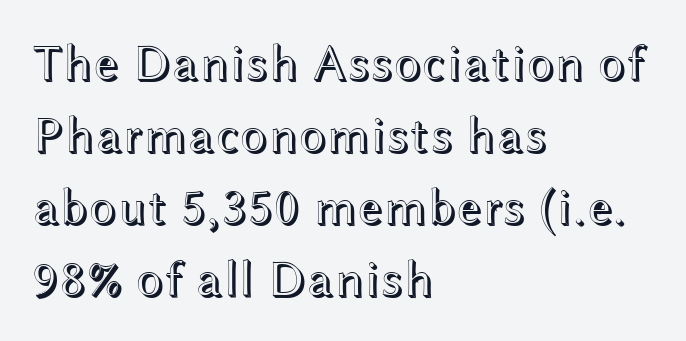
Q: Is the text italic (slanted)? A: No, it is upright.
Q: Is the text underlined? A: No.
Q: How is the paragraph aligned? A: Left-aligned.
Q: Is the spacing between letters normal or unusually wide? A: Normal.
Q: Is the spacing between lines tight, normal or loose? A: Normal.
Q: Width (condensed, normal, or wide)? A: Wide.
Q: x-height? A: Medium.
Q: Monospaced? A: No.
